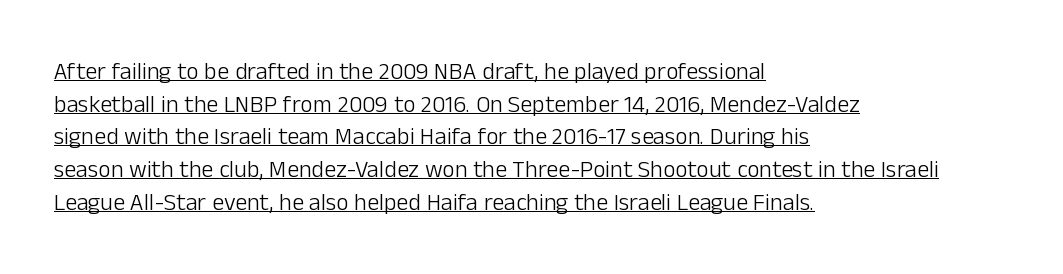
{"italic": "no", "bold": "no", "underline": "yes", "align": "left", "line_spacing": "normal", "line_spacing_ratio": 1.36, "letter_spacing": "normal", "letter_spacing_em": 0.0, "glyph_px": 24}
